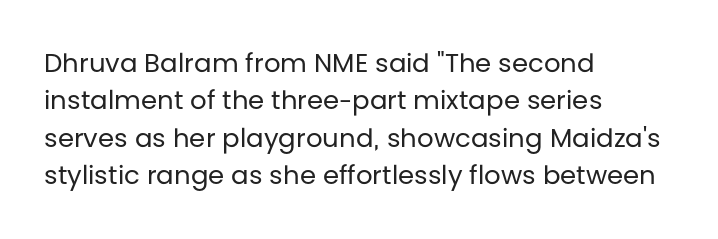
The image shows 26 px text type, upright; set left-aligned, normal line spacing (1.44x), normal letter spacing, not underlined.
